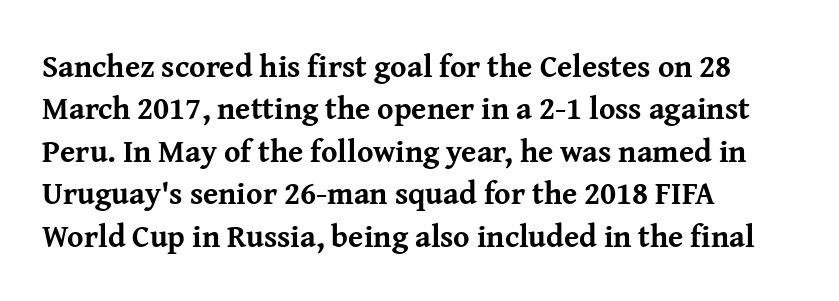
These lines are set flush left with a ragged right edge. Weight: bold. Honestly, there is no underline to notice here at all. The passage shown is typed in a proportional face where columns would drift.
